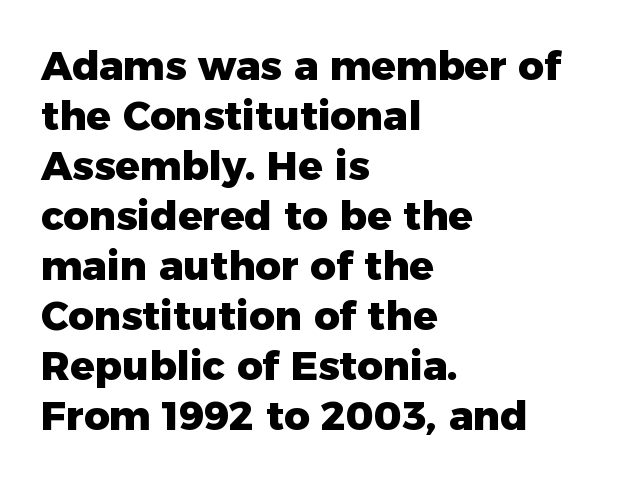
{"serif": "no", "italic": "no", "bold": "yes", "weight": "heavy", "width": "normal", "stroke_contrast": "low", "x_height": "medium", "monospaced": "no", "underline": "no", "align": "left", "line_spacing": "normal", "line_spacing_ratio": 1.25, "letter_spacing": "normal", "letter_spacing_em": 0.0, "glyph_px": 40}
